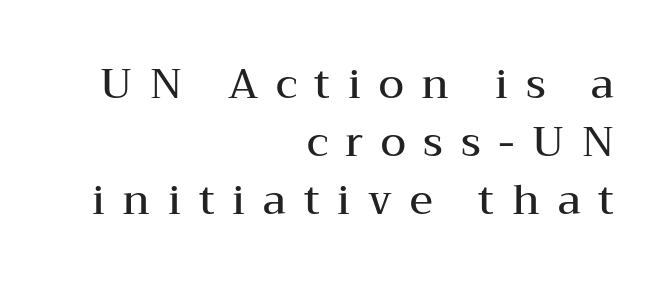
Q: Is the text bold? A: Semi-bold.
Q: Is the text italic (slanted)? A: No, it is upright.
Q: Is the typeface a serif or a sans-serif typeface? A: Serif.
Q: Is the text underlined? A: No.
Q: How is the paragraph aligned? A: Right-aligned.
Q: Is the spacing between letters normal or unusually wide? A: Unusually wide.
Q: Is the spacing between lines tight, normal or loose? A: Normal.
Q: Width (condensed, normal, or wide)? A: Wide.
Q: Stroke contrast? A: Medium.
Q: x-height? A: Medium.
Q: Monospaced? A: No.
